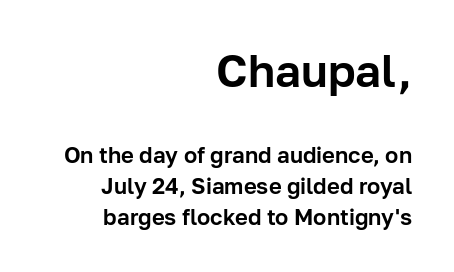
Look at the glyph heights: the upper group is clearly the bigger setting. Bare-footed words on every line. Layout note: lines flush right. If you measured baseline to baseline, you'd find a middling distance. The letters carry no serifs — their stems end cleanly without finishing strokes.
